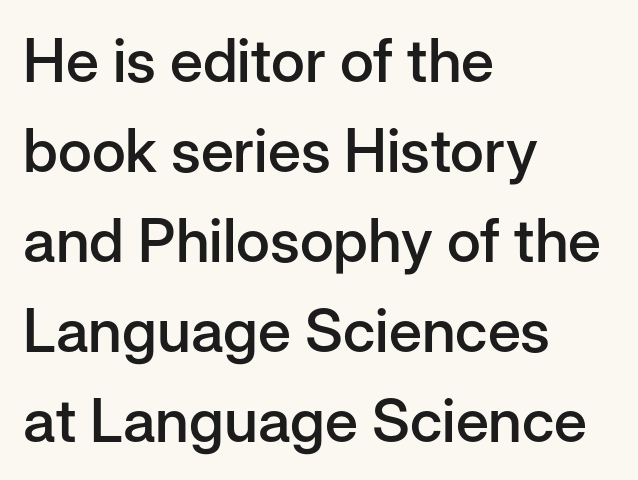
Emphasis by weight is partial: semibold. The typesetter chose a ragged-right arrangement here. Think of a printed novel: that variable character pitch is what you see here. You can tell from the bare stems that sans-serif type was used.
